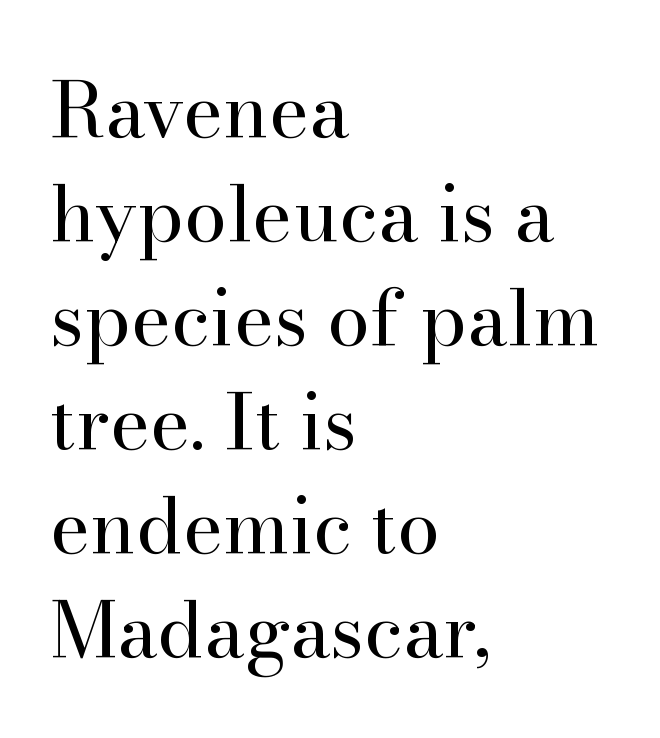
Q: Is the text bold? A: No.
Q: Is the text italic (slanted)? A: No, it is upright.
Q: Is the typeface a serif or a sans-serif typeface? A: Serif.
Q: Is the text underlined? A: No.
Q: How is the paragraph aligned? A: Left-aligned.
Q: Is the spacing between letters normal or unusually wide? A: Normal.
Q: Is the spacing between lines tight, normal or loose? A: Normal.
Q: Width (condensed, normal, or wide)? A: Normal.
Q: Stroke contrast? A: High.
Q: x-height? A: Small.
Q: Monospaced? A: No.
